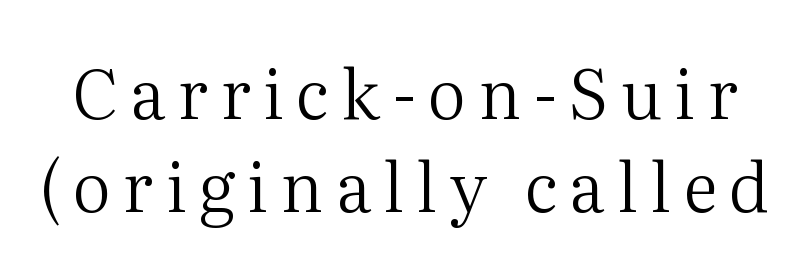
Vertical stems look standard width or narrower in stroke. Unlike italic type, these characters show no tilt at all. Proportional: the letters do not fall into vertical columns. Serif or sans? Serif — the stroke terminals have little feet.
